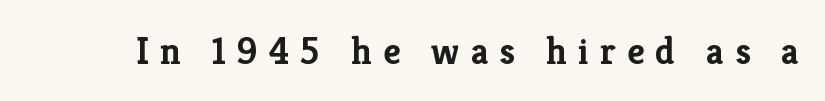
The lettering stays uniformly vertical, giving the passage a roman look. The face used here is rendered with a markedly widened letterfit. You could not count columns in this text — the font is proportionally spaced. As a designer I'd log this as weight 700, bold. The strip under each line holds only bare page. Look at the bottom of the vertical strokes: they flare into serifs here.
